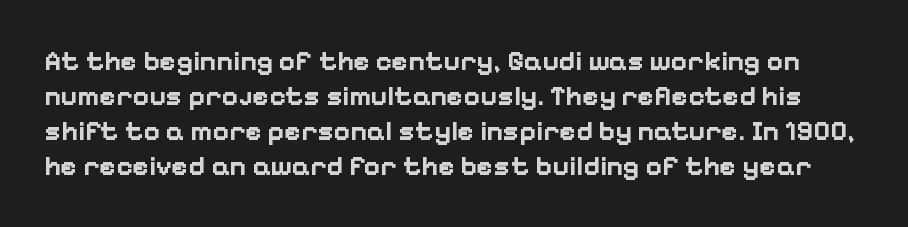
The image shows 28 px bold sans-serif type, upright; set normal line spacing (1.25x), normal letter spacing, not underlined; low stroke contrast and a medium x-height.
